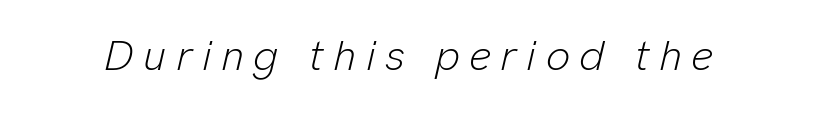
Q: Is the text bold? A: No.
Q: Is the text italic (slanted)? A: Yes, it leans right by about 13 degrees.
Q: Is the text underlined? A: No.
Q: Is the spacing between letters normal or unusually wide? A: Unusually wide.
Q: Width (condensed, normal, or wide)? A: Normal.
Q: Stroke contrast? A: Low.
Q: x-height? A: Medium.
Q: Monospaced? A: No.
